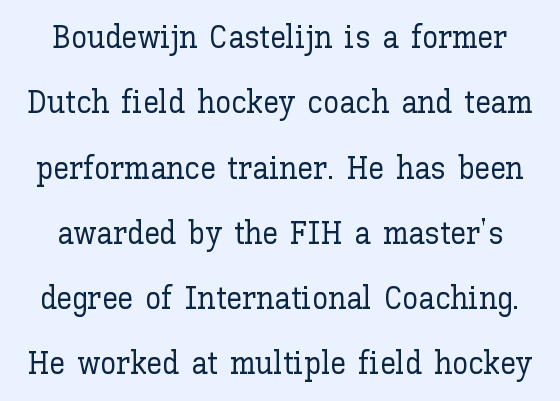
Q: Is the text italic (slanted)? A: No, it is upright.
Q: Is the text underlined? A: No.
Q: Is the spacing between letters normal or unusually wide? A: Normal.
Q: Is the spacing between lines tight, normal or loose? A: Loose.
Q: Width (condensed, normal, or wide)? A: Normal.
Q: Stroke contrast? A: Low.
Q: x-height? A: Medium.
Q: Monospaced? A: No.
